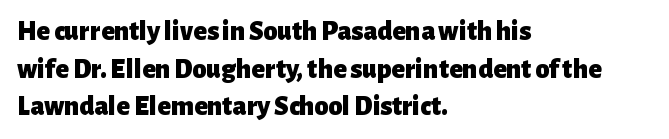
{"serif": "no", "italic": "no", "bold": "yes", "weight": "heavy", "width": "normal", "stroke_contrast": "low", "x_height": "medium", "monospaced": "no", "underline": "no", "align": "left", "line_spacing": "normal", "line_spacing_ratio": 1.34, "letter_spacing": "normal", "letter_spacing_em": 0.0, "glyph_px": 28}
